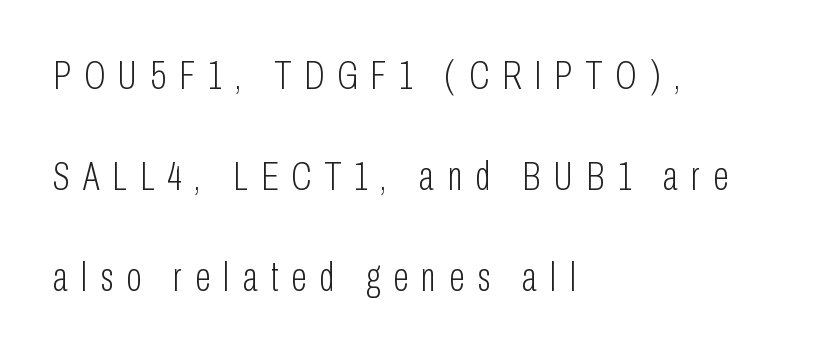
The image shows 41 px light, condensed sans-serif type, upright; set left-aligned, loose line spacing (2.46x), unusually wide letter spacing (+0.32 em), not underlined; low stroke contrast and a medium x-height.
